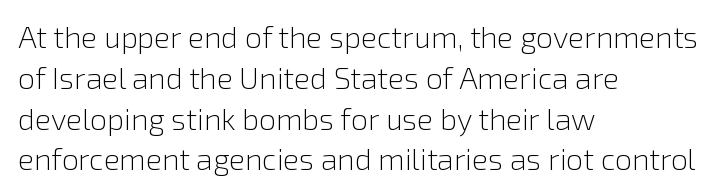
{"serif": "no", "italic": "no", "bold": "no", "weight": "light", "width": "normal", "stroke_contrast": "low", "x_height": "medium", "monospaced": "no", "underline": "no", "align": "left", "line_spacing": "normal", "line_spacing_ratio": 1.36, "letter_spacing": "normal", "letter_spacing_em": 0.0, "glyph_px": 30}
